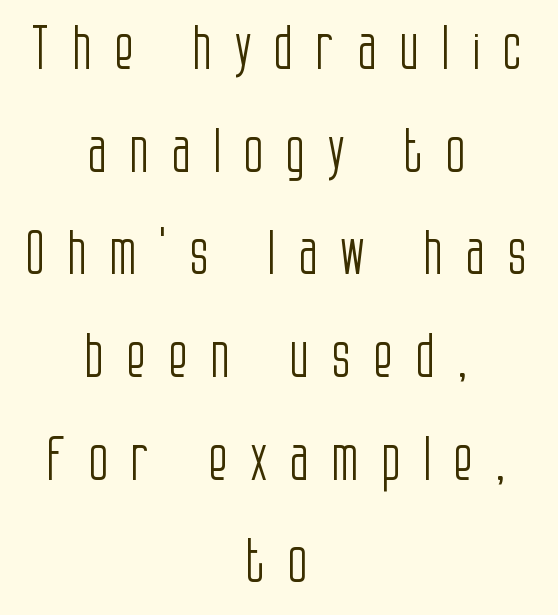
Q: Is the text bold? A: No.
Q: Is the text italic (slanted)? A: No, it is upright.
Q: Is the typeface a serif or a sans-serif typeface? A: Sans-serif.
Q: Is the text underlined? A: No.
Q: How is the paragraph aligned? A: Centered.
Q: Is the spacing between letters normal or unusually wide? A: Unusually wide.
Q: Width (condensed, normal, or wide)? A: Condensed.
Q: Stroke contrast? A: Low.
Q: x-height? A: Large.
Q: Monospaced? A: No.
